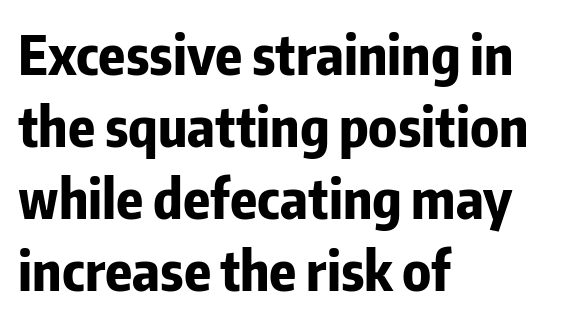
Q: Is the text bold? A: Yes.
Q: Is the text italic (slanted)? A: No, it is upright.
Q: Is the typeface a serif or a sans-serif typeface? A: Sans-serif.
Q: Is the text underlined? A: No.
Q: How is the paragraph aligned? A: Left-aligned.
Q: Is the spacing between letters normal or unusually wide? A: Normal.
Q: Is the spacing between lines tight, normal or loose? A: Normal.
Q: Width (condensed, normal, or wide)? A: Condensed.
Q: Stroke contrast? A: Low.
Q: x-height? A: Medium.
Q: Monospaced? A: No.
